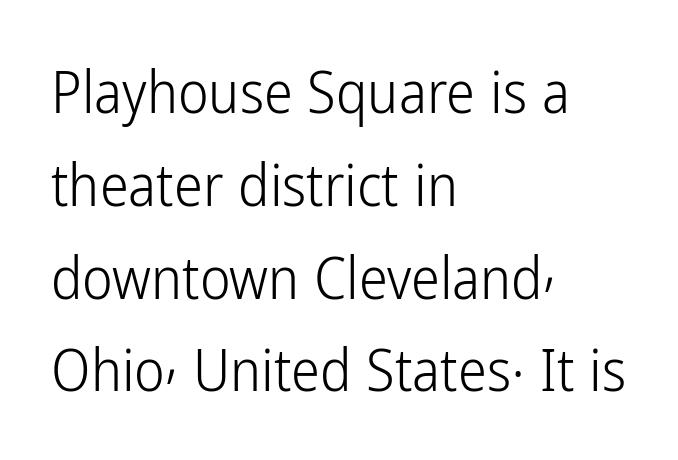
Q: Is the text bold? A: No.
Q: Is the text italic (slanted)? A: No, it is upright.
Q: Is the typeface a serif or a sans-serif typeface? A: Sans-serif.
Q: Is the text underlined? A: No.
Q: How is the paragraph aligned? A: Left-aligned.
Q: Is the spacing between letters normal or unusually wide? A: Normal.
Q: Is the spacing between lines tight, normal or loose? A: Normal.
Q: Width (condensed, normal, or wide)? A: Condensed.
Q: Stroke contrast? A: Low.
Q: x-height? A: Medium.
Q: Monospaced? A: No.
